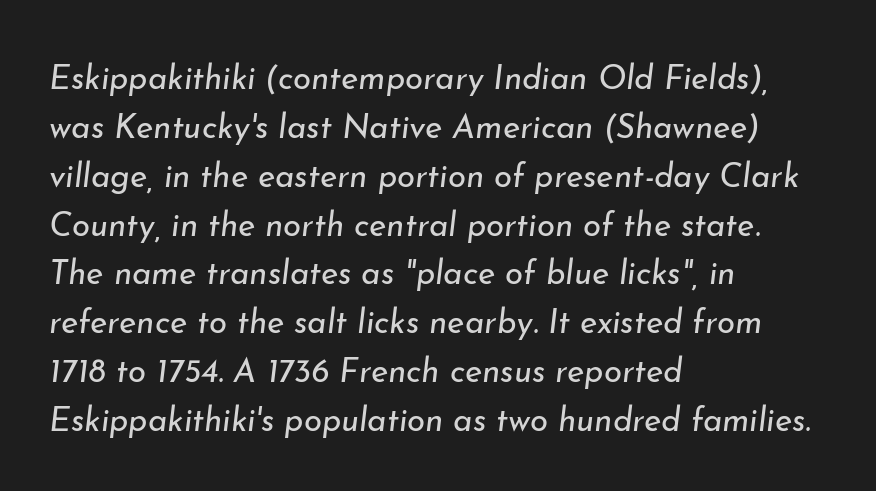
Q: Is the text bold? A: No.
Q: Is the text italic (slanted)? A: Yes, it leans right by about 7 degrees.
Q: Is the text underlined? A: No.
Q: How is the paragraph aligned? A: Left-aligned.
Q: Is the spacing between letters normal or unusually wide? A: Normal.
Q: Is the spacing between lines tight, normal or loose? A: Normal.
Q: Width (condensed, normal, or wide)? A: Normal.
Q: Stroke contrast? A: Low.
Q: x-height? A: Small.
Q: Monospaced? A: No.
